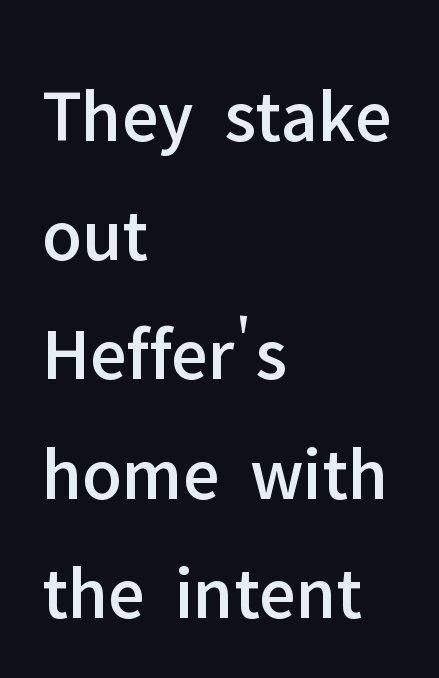
Q: Is the text italic (slanted)? A: No, it is upright.
Q: Is the typeface a serif or a sans-serif typeface? A: Sans-serif.
Q: Is the text underlined? A: No.
Q: How is the paragraph aligned? A: Left-aligned.
Q: Is the spacing between letters normal or unusually wide? A: Normal.
Q: Is the spacing between lines tight, normal or loose? A: Normal.
Q: Width (condensed, normal, or wide)? A: Normal.
Q: Stroke contrast? A: Low.
Q: x-height? A: Medium.
Q: Monospaced? A: No.
